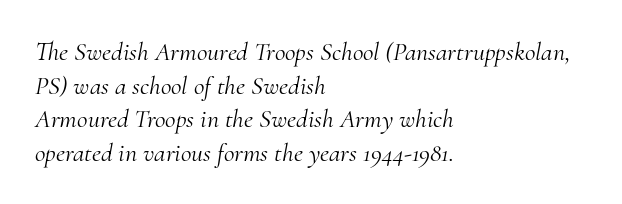
Compared with ordinary roman type, these characters are visibly tilted. Stem width sits at or under what a default text font uses. This rendering uses left alignment, leaving the right contour irregular. The type is set solid horizontally, with unmodified tracking. Horizontal bands of white between lines are of average thickness. Check under the words: just untouched page.
